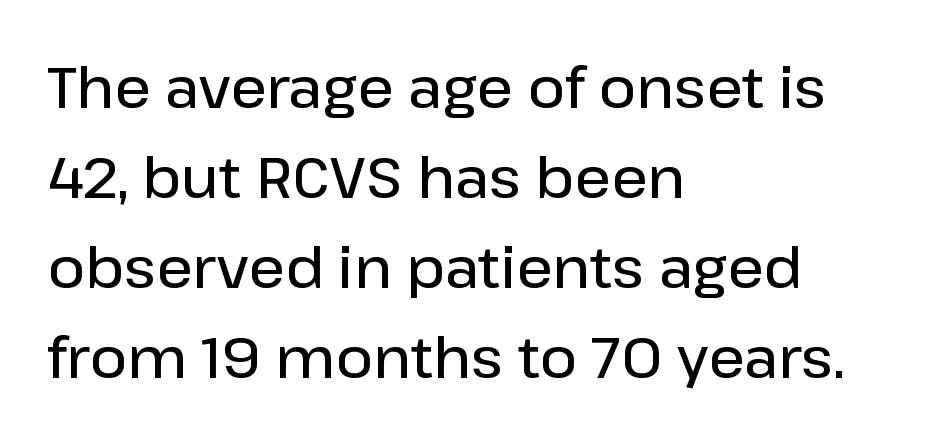
The image shows 57 px semibold sans-serif type, upright; set left-aligned, normal line spacing (1.58x), normal letter spacing, not underlined; low stroke contrast and a medium x-height.
